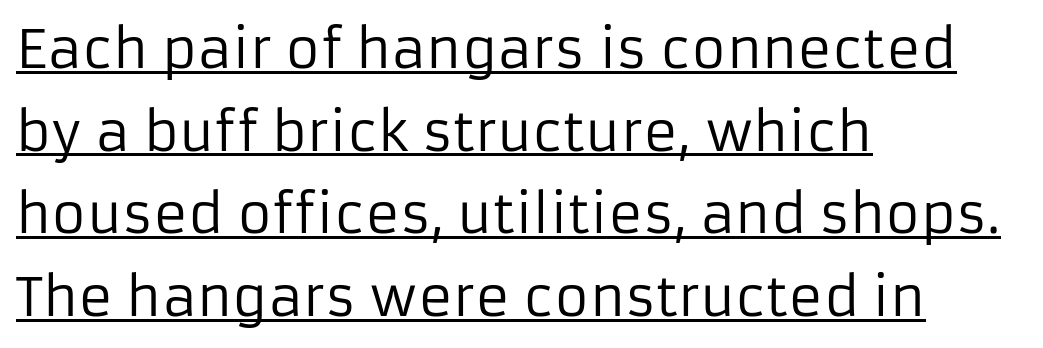
Q: Is the text bold? A: No.
Q: Is the text italic (slanted)? A: No, it is upright.
Q: Is the typeface a serif or a sans-serif typeface? A: Sans-serif.
Q: Is the text underlined? A: Yes.
Q: How is the paragraph aligned? A: Left-aligned.
Q: Is the spacing between letters normal or unusually wide? A: Normal.
Q: Is the spacing between lines tight, normal or loose? A: Normal.
Q: Width (condensed, normal, or wide)? A: Normal.
Q: Stroke contrast? A: Low.
Q: x-height? A: Medium.
Q: Monospaced? A: No.
